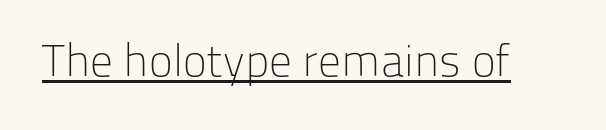
{"serif": "no", "italic": "no", "bold": "no", "weight": "light", "width": "normal", "stroke_contrast": "low", "x_height": "medium", "monospaced": "no", "underline": "yes", "letter_spacing": "normal", "letter_spacing_em": 0.0, "glyph_px": 45}
